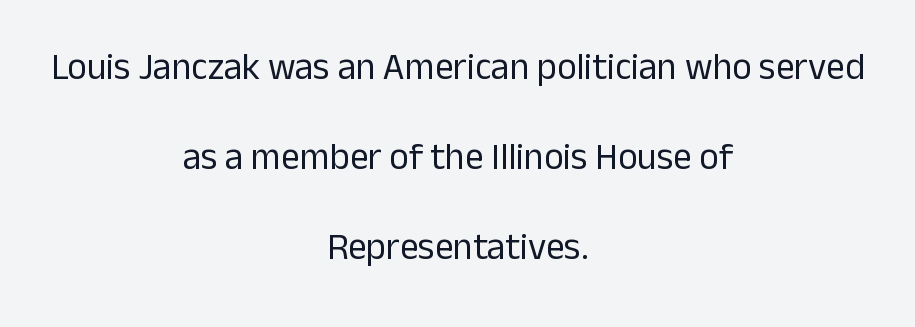
{"serif": "no", "italic": "no", "bold": "no", "weight": "regular", "width": "normal", "stroke_contrast": "low", "x_height": "medium", "monospaced": "no", "underline": "no", "align": "center", "line_spacing": "loose", "line_spacing_ratio": 2.43, "letter_spacing": "normal", "letter_spacing_em": 0.0, "glyph_px": 37}
